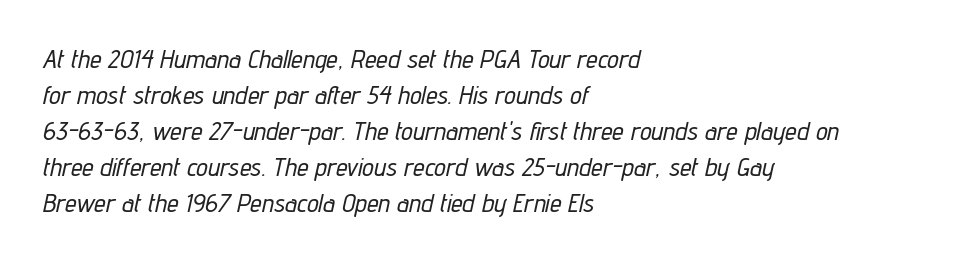
The image shows 26 px text type, italic (leaning right); set left-aligned, normal line spacing (1.38x), normal letter spacing, not underlined.
